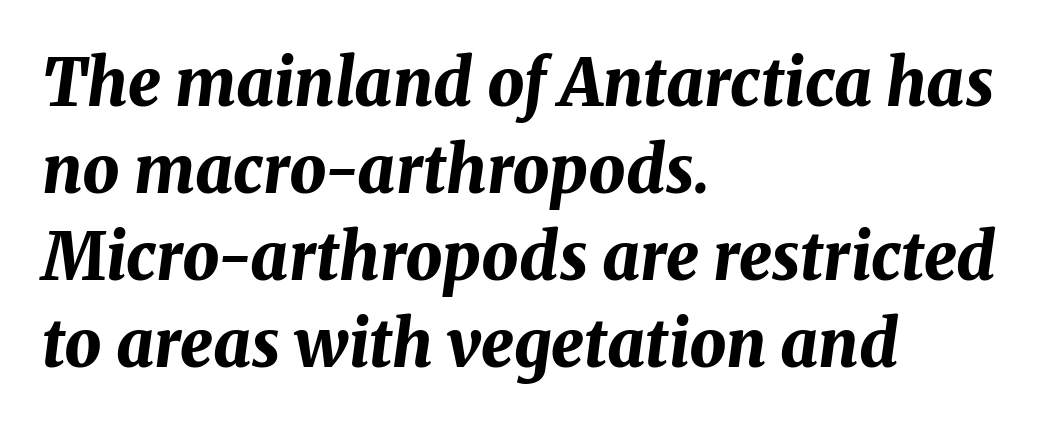
The ragged edge is on the right, which tells us the setting is flush left. Summary of vertical rhythm: regular, with standard interline spacing. Set as a true bold cut, around the 700 mark. A typesetter would call this zero additional tracking.
